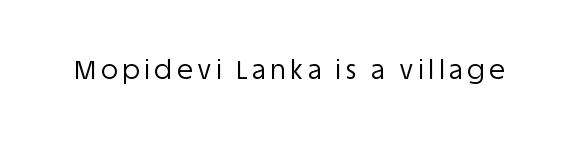
Q: Is the text bold? A: No.
Q: Is the text italic (slanted)? A: No, it is upright.
Q: Is the text underlined? A: No.
